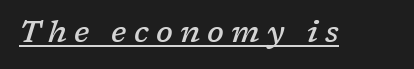
Tracking value appears strongly positive — letters spread wide. You can tell it's italic because the verticals aren't actually vertical. Moderately thickened strokes mark this as semibold type. The lettering is marked with a stroke running underneath it. These lines are composed in type with serifs.
